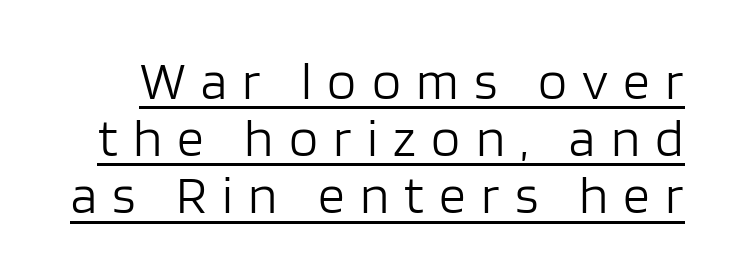
This reads as an unemphasized weight, regular at the heaviest. The line texture is sparse and dotted thanks to wide tracking. Here the designer chose a conventional face with non-uniform glyph widths. Italic: no, the glyphs are upright roman.
